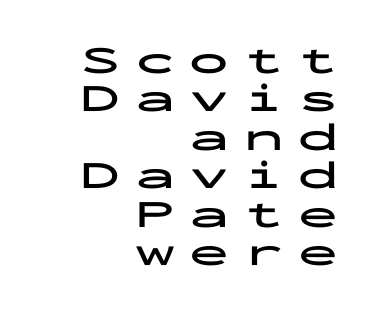
Q: Is the text bold? A: Yes.
Q: Is the text italic (slanted)? A: No, it is upright.
Q: Is the typeface a serif or a sans-serif typeface? A: Sans-serif.
Q: Is the text underlined? A: No.
Q: How is the paragraph aligned? A: Right-aligned.
Q: Is the spacing between letters normal or unusually wide? A: Unusually wide.
Q: Is the spacing between lines tight, normal or loose? A: Tight.
Q: Width (condensed, normal, or wide)? A: Wide.
Q: Stroke contrast? A: Low.
Q: x-height? A: Medium.
Q: Monospaced? A: Yes.
